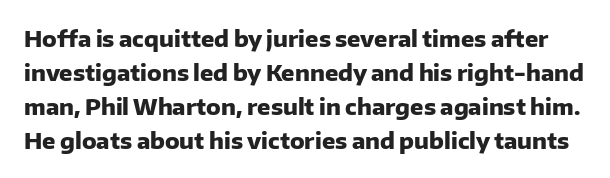
Q: Is the text bold? A: Yes.
Q: Is the text italic (slanted)? A: No, it is upright.
Q: Is the text underlined? A: No.
Q: Is the spacing between letters normal or unusually wide? A: Normal.
Q: Is the spacing between lines tight, normal or loose? A: Normal.
